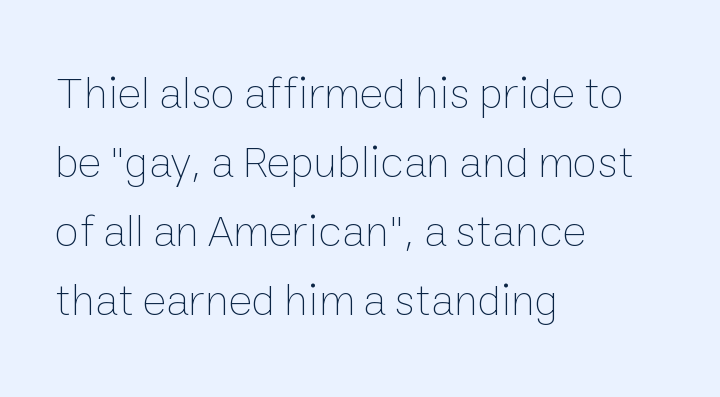
The image shows 45 px thin type, upright; set left-aligned, normal line spacing (1.53x), normal letter spacing, not underlined; low stroke contrast and a medium x-height.
